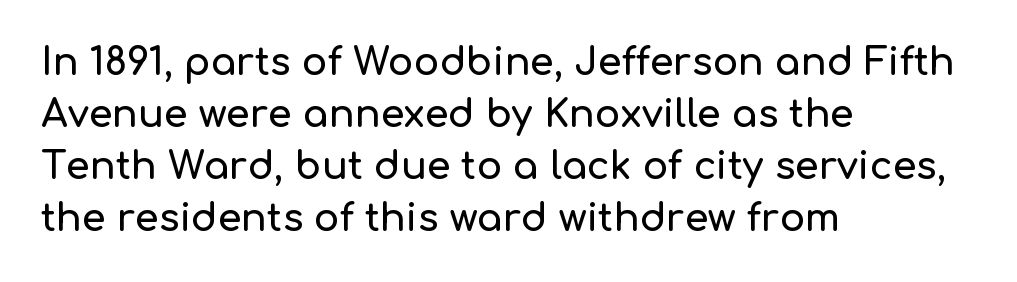
{"serif": "no", "italic": "no", "width": "normal", "stroke_contrast": "low", "x_height": "medium", "monospaced": "no", "underline": "no", "align": "left", "line_spacing": "normal", "line_spacing_ratio": 1.37, "letter_spacing": "normal", "letter_spacing_em": 0.0, "glyph_px": 38}
